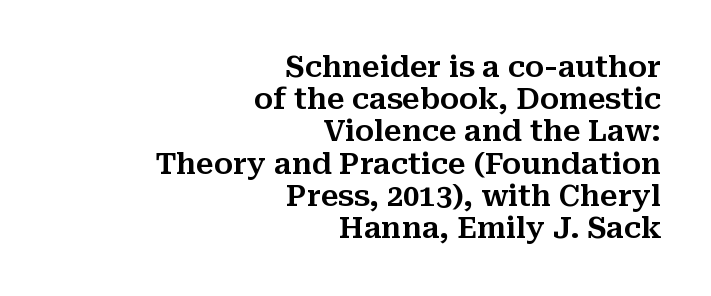
Q: Is the text italic (slanted)? A: No, it is upright.
Q: Is the typeface a serif or a sans-serif typeface? A: Serif.
Q: Is the text underlined? A: No.
Q: How is the paragraph aligned? A: Right-aligned.
Q: Is the spacing between letters normal or unusually wide? A: Normal.
Q: Is the spacing between lines tight, normal or loose? A: Tight.
Q: Width (condensed, normal, or wide)? A: Normal.
Q: Stroke contrast? A: Medium.
Q: x-height? A: Medium.
Q: Monospaced? A: No.
